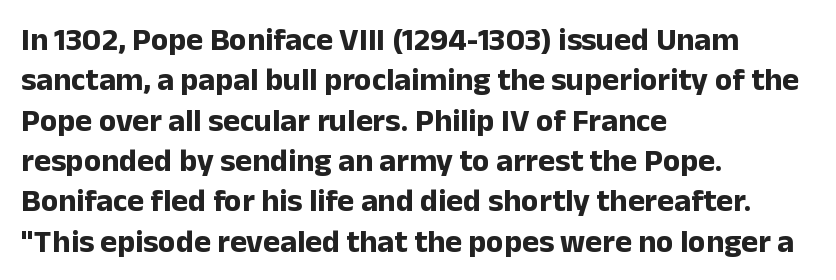
Descenders hang freely into open space. Nothing sits at the stroke ends, so this counts as sans-serif. In terms of letterspacing, this is plain default setting. Posture: vertical. A typesetter would call this proportional, since set widths differ per character. Casual observation: everything's shoved over to the left.
